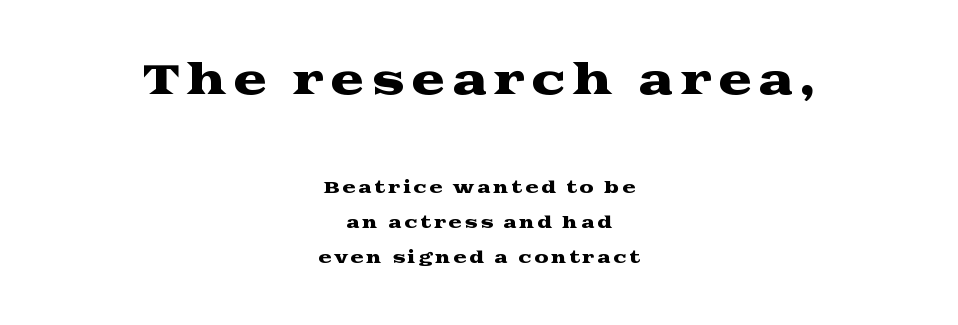
{"serif": "yes", "italic": "no", "width": "wide", "stroke_contrast": "medium", "x_height": "medium", "monospaced": "no", "underline": "no", "align": "center", "line_spacing": "loose", "line_spacing_ratio": 2.2, "larger_block": "first", "size_ratio": 2.56, "glyph_px": 41}
